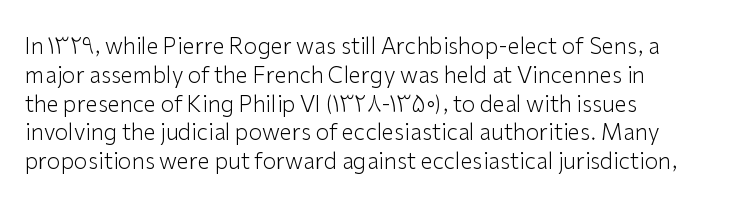
Q: Is the text bold? A: No.
Q: Is the text italic (slanted)? A: No, it is upright.
Q: Is the text underlined? A: No.
Q: How is the paragraph aligned? A: Left-aligned.
Q: Is the spacing between letters normal or unusually wide? A: Normal.
Q: Is the spacing between lines tight, normal or loose? A: Normal.
